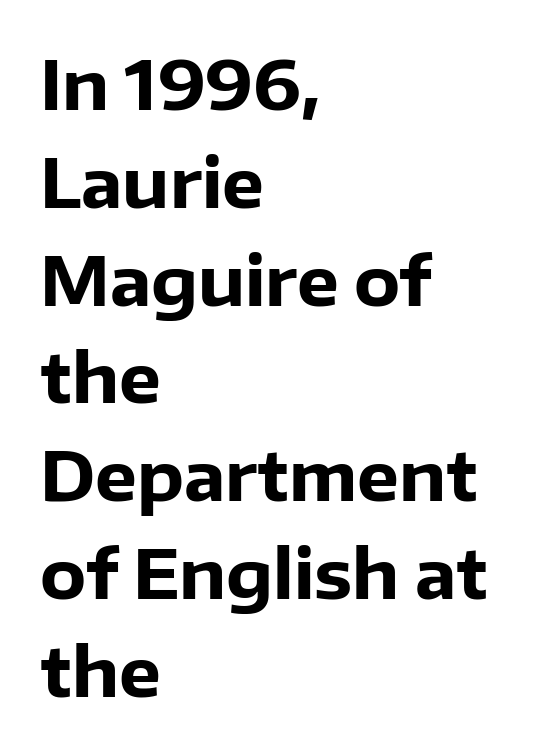
The text block is weighted toward the left margin, trailing off unevenly rightward. The designer left line spacing at the default. Lines of text with bare space underneath. The letters carry no serifs — their stems end cleanly without finishing strokes. The lettering holds an erect, upright posture throughout.
